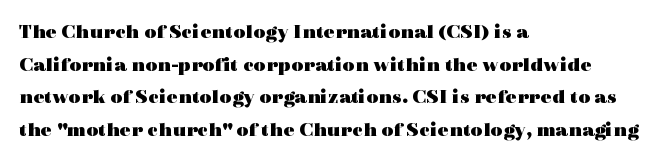
{"italic": "no", "bold": "yes", "underline": "no", "align": "left", "line_spacing": "normal", "line_spacing_ratio": 1.55, "letter_spacing": "normal", "letter_spacing_em": 0.0, "glyph_px": 21}
